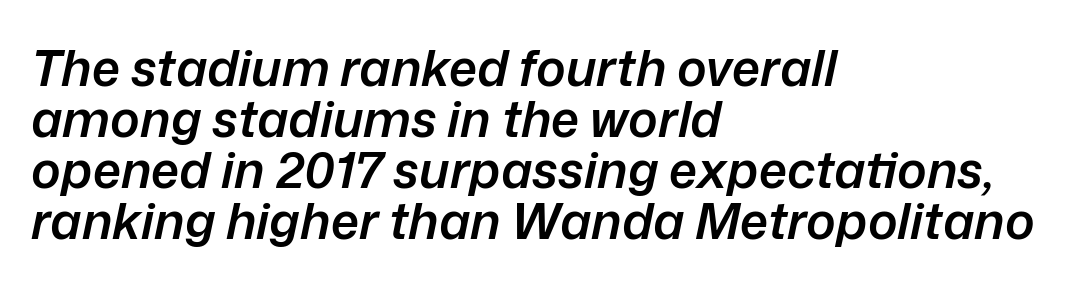
{"italic": "yes", "lean": "right", "slant_degrees": 12, "bold": "semi", "weight": "semibold", "width": "normal", "stroke_contrast": "low", "x_height": "medium", "monospaced": "no", "underline": "no", "align": "left", "line_spacing": "tight", "line_spacing_ratio": 1.02, "letter_spacing": "normal", "letter_spacing_em": 0.0, "glyph_px": 50}
